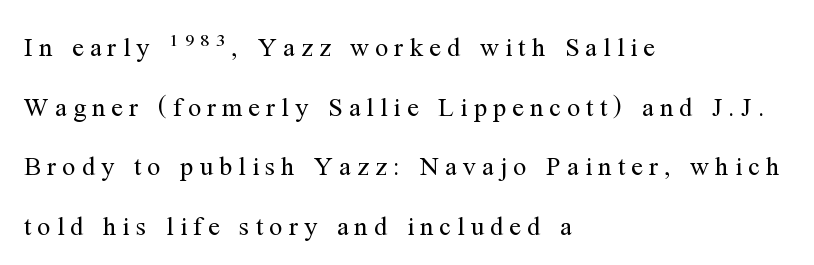
The space beneath each line is pristine and unruled. A quiet, ordinary-to-light weight characterises the typeface. The passage shown stacks its lines with a broad gap. Tall strokes in this sample are plumb rather than angled. The passage is arranged the way most books set body copy — flush left. In terms of letterspacing, this is a distinctly airy, spread setting.
